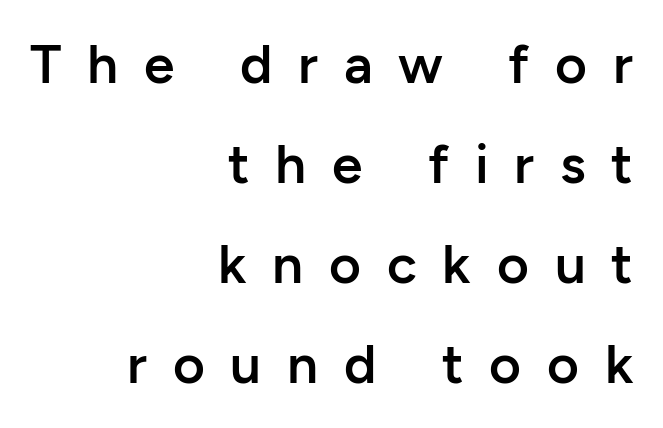
The image shows 55 px semibold sans-serif type, upright; set right-aligned, line spacing 1.82x, unusually wide letter spacing (+0.47 em), not underlined; low stroke contrast and a medium x-height.
